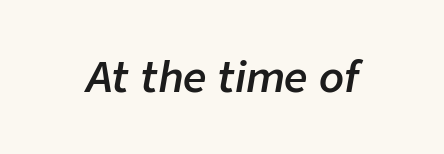
The image shows 41 px semibold type, italic (leaning right); set normal letter spacing, not underlined; low stroke contrast and a medium x-height.
